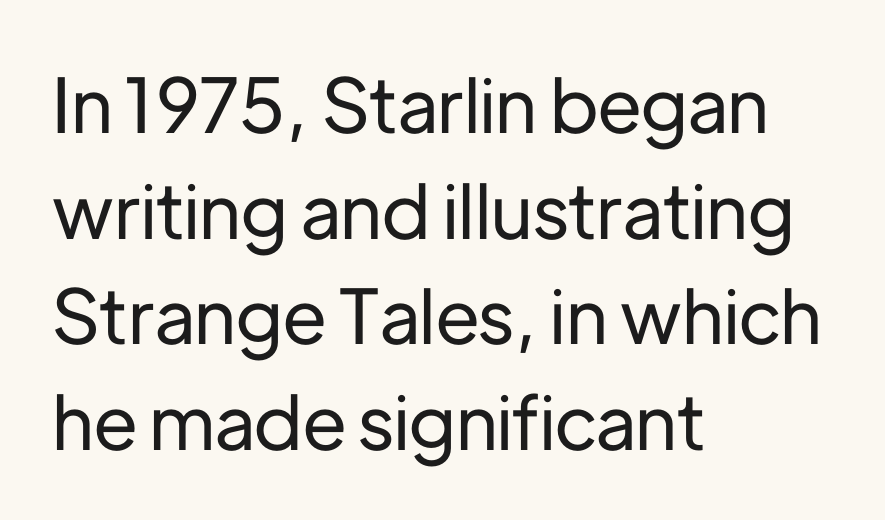
{"serif": "no", "italic": "no", "width": "normal", "stroke_contrast": "low", "x_height": "medium", "monospaced": "no", "underline": "no", "align": "left", "line_spacing": "normal", "line_spacing_ratio": 1.41, "letter_spacing": "normal", "letter_spacing_em": 0.0, "glyph_px": 75}
